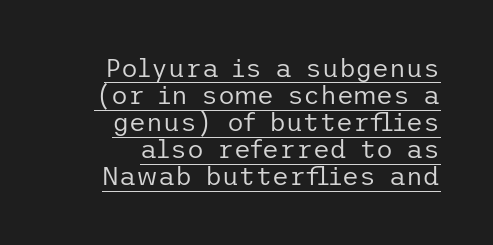
{"italic": "no", "bold": "no", "underline": "yes", "align": "right", "line_spacing": "tight", "line_spacing_ratio": 1.04, "letter_spacing": "normal", "letter_spacing_em": 0.0, "glyph_px": 26}
